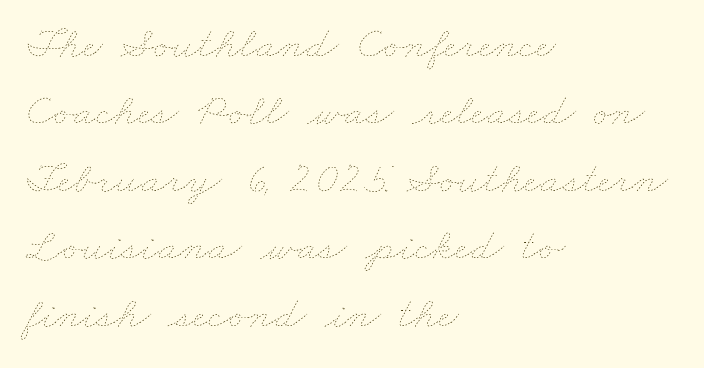
Q: Is the text bold? A: No.
Q: Is the text underlined? A: No.
Q: How is the paragraph aligned? A: Left-aligned.
Q: Is the spacing between letters normal or unusually wide? A: Normal.
Q: Is the spacing between lines tight, normal or loose? A: Normal.
Q: Width (condensed, normal, or wide)? A: Wide.
Q: Stroke contrast? A: Low.
Q: x-height? A: Small.
Q: Monospaced? A: No.
